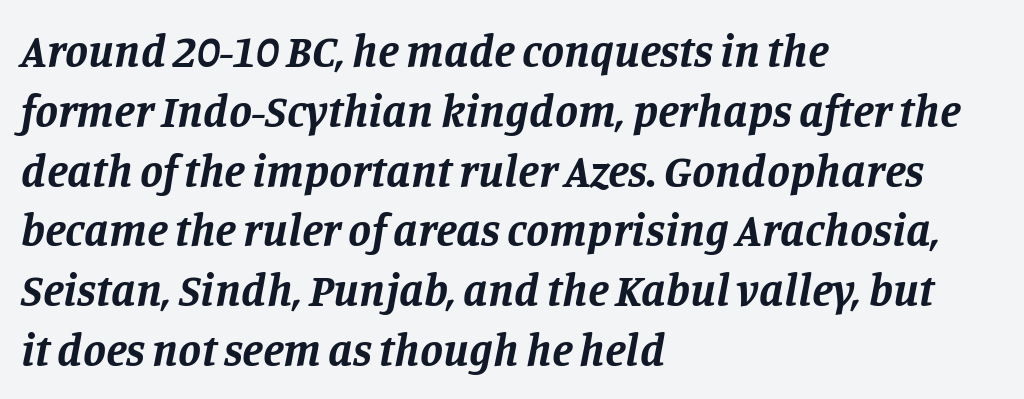
Q: Is the text bold? A: Yes.
Q: Is the text italic (slanted)? A: Yes, it leans right by about 11 degrees.
Q: Is the typeface a serif or a sans-serif typeface? A: Serif.
Q: Is the text underlined? A: No.
Q: How is the paragraph aligned? A: Left-aligned.
Q: Is the spacing between letters normal or unusually wide? A: Normal.
Q: Is the spacing between lines tight, normal or loose? A: Normal.
Q: Width (condensed, normal, or wide)? A: Normal.
Q: Stroke contrast? A: Low.
Q: x-height? A: Large.
Q: Monospaced? A: No.
